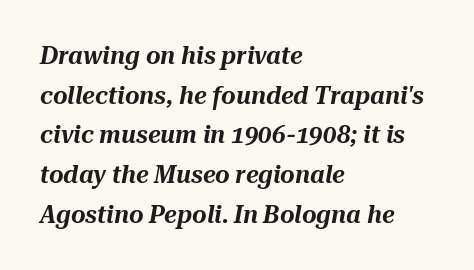
{"italic": "yes", "lean": "right", "slant_degrees": 10, "underline": "no", "align": "left", "line_spacing": "normal", "line_spacing_ratio": 1.59, "letter_spacing": "normal", "letter_spacing_em": 0.0, "glyph_px": 25}
